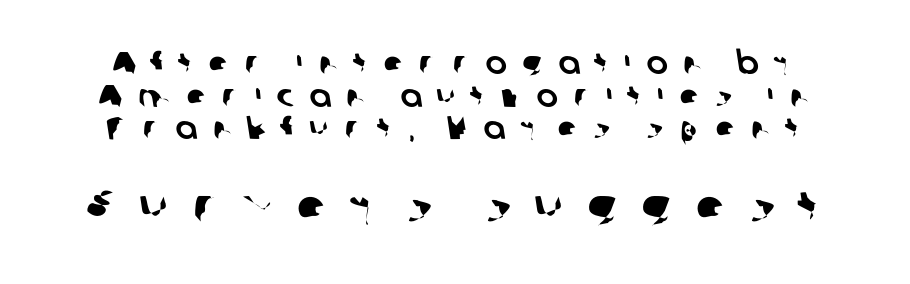
Q: Is the typeface a serif or a sans-serif typeface? A: Sans-serif.
Q: Is the text underlined? A: No.
Q: Is the spacing between letters normal or unusually wide? A: Unusually wide.
Q: Is the spacing between lines tight, normal or loose? A: Tight.
Q: Which block of text is set in a larger size, the first (top) or the second (bottom)? A: The second (bottom) one.
Q: Width (condensed, normal, or wide)? A: Normal.
Q: Stroke contrast? A: Low.
Q: x-height? A: Medium.
Q: Monospaced? A: No.
